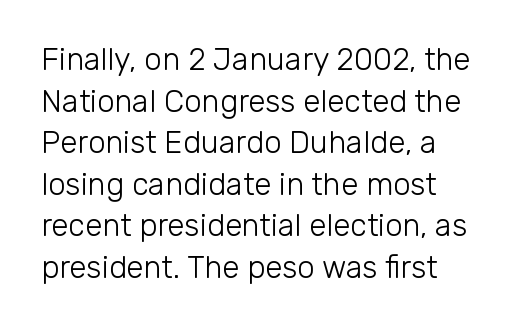
Interline gaps are of average width in this sample. Honestly, the letter spacing is just normal — you wouldn't notice it. A roman cut, with each character standing at attention. The rendering shows plain stroke endings on the letterforms — a sans-serif design. Weight: in the light-to-regular range.
